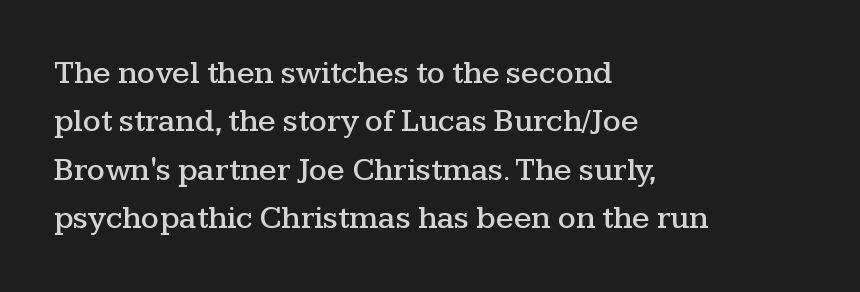
{"serif": "yes", "italic": "no", "width": "wide", "stroke_contrast": "medium", "x_height": "medium", "monospaced": "no", "underline": "no", "align": "left", "line_spacing": "normal", "line_spacing_ratio": 1.51, "letter_spacing": "normal", "letter_spacing_em": 0.0, "glyph_px": 32}
